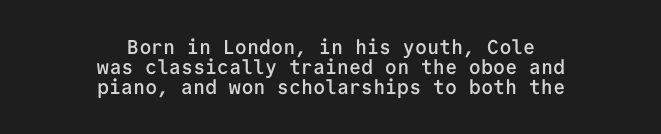
The image shows 20 px text type, upright; set centered, tight line spacing (0.99x), normal letter spacing, not underlined.
